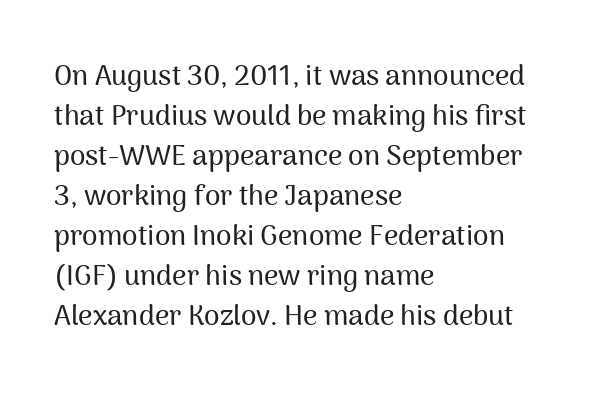
The image shows 28 px sans-serif type, upright; set left-aligned, normal line spacing (1.43x), normal letter spacing, not underlined; medium stroke contrast and a medium x-height.
